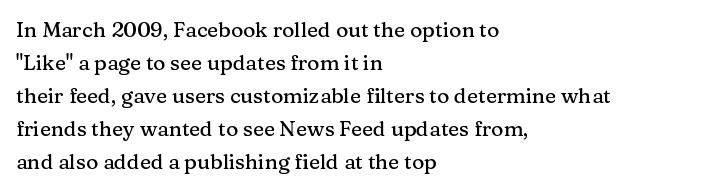
{"italic": "no", "underline": "no", "align": "left", "line_spacing": "normal", "line_spacing_ratio": 1.57, "letter_spacing": "normal", "letter_spacing_em": 0.0, "glyph_px": 21}
